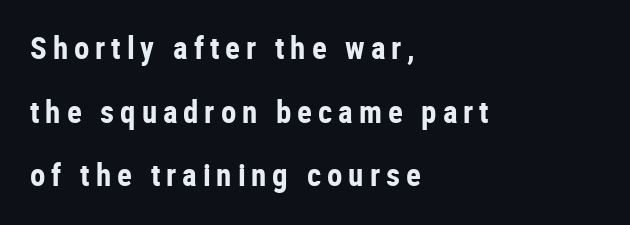
Q: Is the text bold? A: Yes.
Q: Is the text italic (slanted)? A: No, it is upright.
Q: Is the typeface a serif or a sans-serif typeface? A: Sans-serif.
Q: Is the text underlined? A: No.
Q: How is the paragraph aligned? A: Left-aligned.
Q: Is the spacing between lines tight, normal or loose? A: Loose.
Q: Width (condensed, normal, or wide)? A: Condensed.
Q: Stroke contrast? A: Low.
Q: x-height? A: Medium.
Q: Monospaced? A: No.
